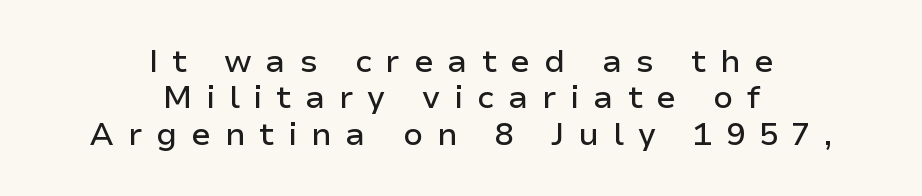
{"serif": "no", "italic": "no", "width": "normal", "stroke_contrast": "low", "x_height": "medium", "monospaced": "no", "underline": "no", "align": "center", "line_spacing": "tight", "line_spacing_ratio": 1.14, "letter_spacing": "wide", "letter_spacing_em": 0.43, "glyph_px": 32}
